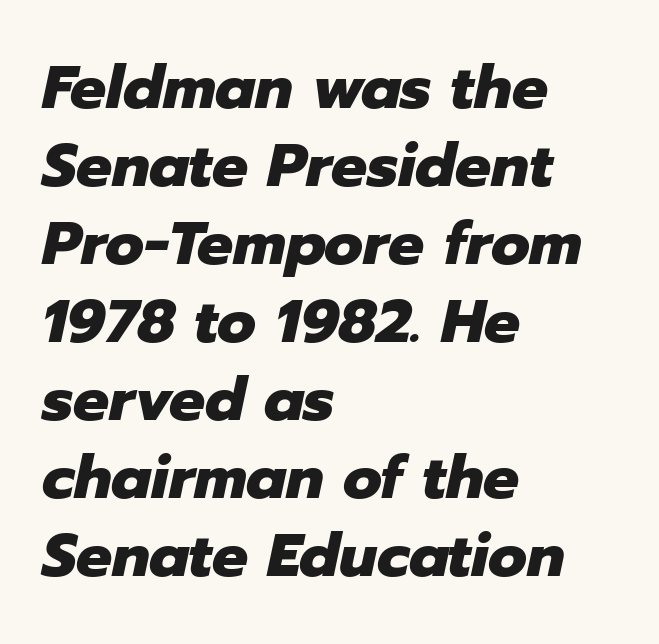
Q: Is the text bold? A: Yes.
Q: Is the text italic (slanted)? A: Yes, it leans right by about 12 degrees.
Q: Is the text underlined? A: No.
Q: How is the paragraph aligned? A: Left-aligned.
Q: Is the spacing between letters normal or unusually wide? A: Normal.
Q: Is the spacing between lines tight, normal or loose? A: Normal.
Q: Width (condensed, normal, or wide)? A: Normal.
Q: Stroke contrast? A: Low.
Q: x-height? A: Medium.
Q: Monospaced? A: No.
